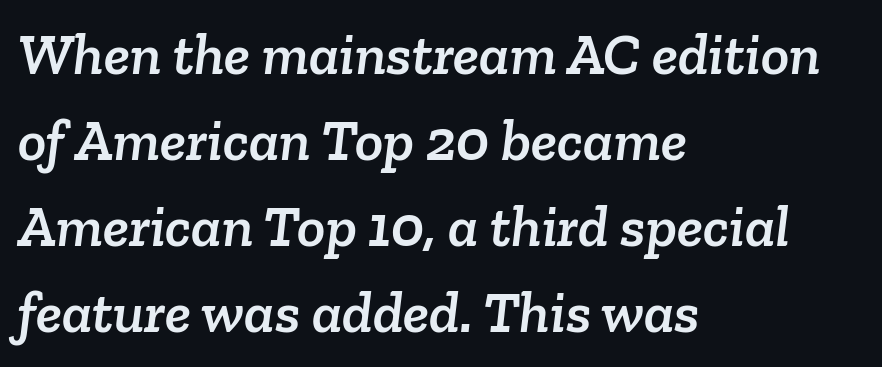
{"serif": "yes", "width": "normal", "stroke_contrast": "low", "x_height": "medium", "monospaced": "no", "underline": "no", "align": "left", "line_spacing": "normal", "line_spacing_ratio": 1.46, "letter_spacing": "normal", "letter_spacing_em": 0.0, "glyph_px": 59}
